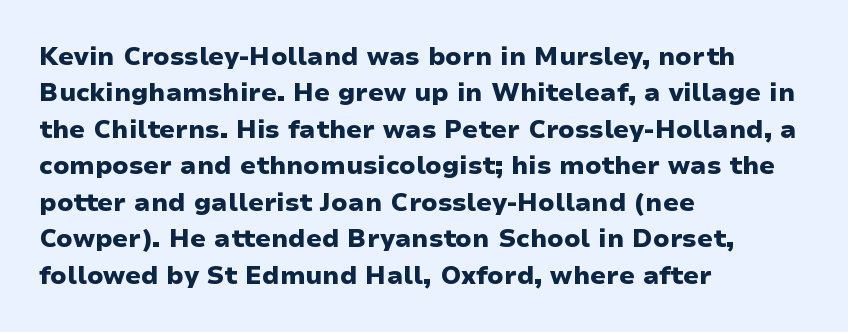
The letters are bold, with thick, heavy strokes. If you measured baseline to baseline, you'd find a middling distance. Posture: straight, roman, zero tilt. No word sits above an underline.
